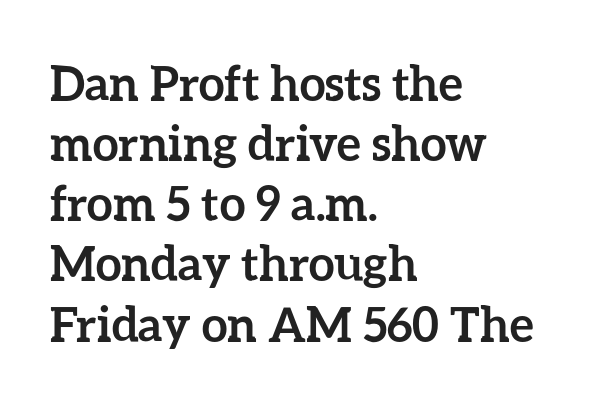
There is no visible air inserted between adjacent glyphs. Is this a fixed-width face? No — the glyphs have proportional, varying widths. Does the copy run flush right? No — it runs flush left. Whoever set this chose a conventional vertical rhythm. No word sits above an underline. Nope, not italic — everything's standing straight.
